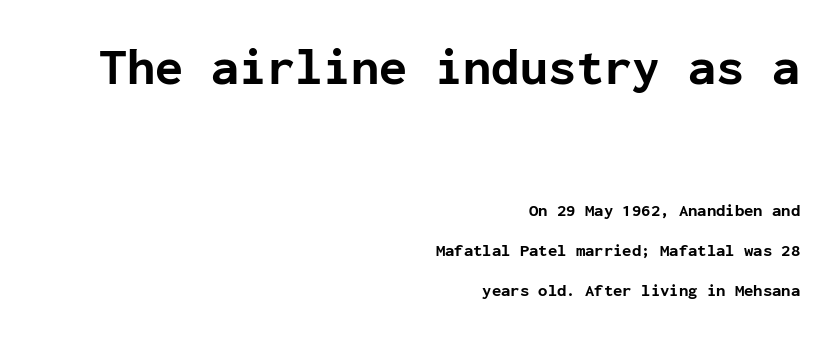
Q: Is the text bold? A: Yes.
Q: Is the text italic (slanted)? A: No, it is upright.
Q: Is the typeface a serif or a sans-serif typeface? A: Sans-serif.
Q: Is the text underlined? A: No.
Q: How is the paragraph aligned? A: Right-aligned.
Q: Is the spacing between letters normal or unusually wide? A: Normal.
Q: Is the spacing between lines tight, normal or loose? A: Loose.
Q: Which block of text is set in a larger size, the first (top) or the second (bottom)? A: The first (top) one.
Q: Width (condensed, normal, or wide)? A: Normal.
Q: Stroke contrast? A: Low.
Q: x-height? A: Medium.
Q: Monospaced? A: Yes.
